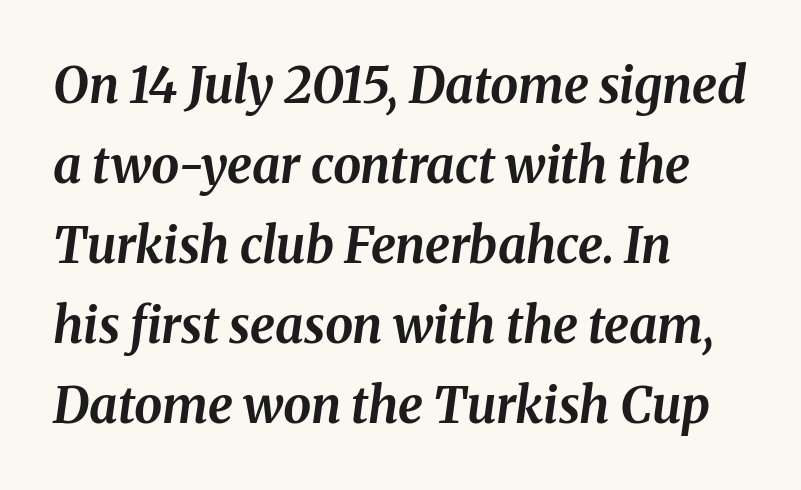
{"italic": "yes", "lean": "right", "slant_degrees": 8, "bold": "yes", "weight": "bold", "width": "normal", "stroke_contrast": "medium", "x_height": "medium", "monospaced": "no", "underline": "no", "align": "left", "line_spacing": "normal", "line_spacing_ratio": 1.6, "letter_spacing": "normal", "letter_spacing_em": 0.0, "glyph_px": 50}
